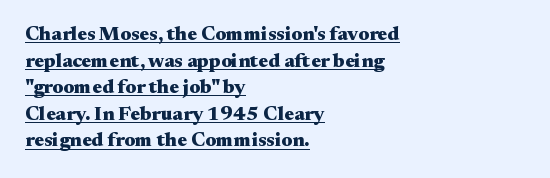
{"italic": "no", "bold": "yes", "underline": "yes", "align": "left", "line_spacing": "normal", "line_spacing_ratio": 1.33, "letter_spacing": "normal", "letter_spacing_em": 0.0, "glyph_px": 20}
